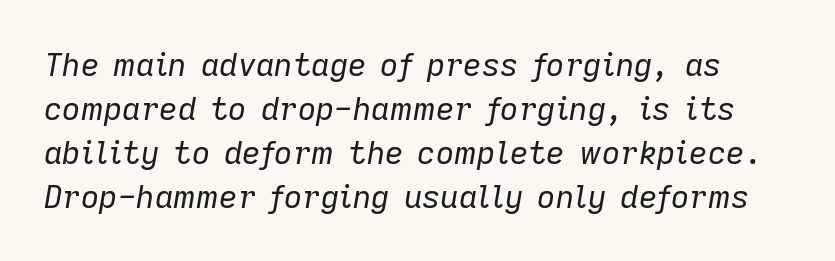
The image shows 32 px regular-weight type, italic (leaning right); set normal line spacing (1.37x), normal letter spacing, not underlined; low stroke contrast and a medium x-height.
